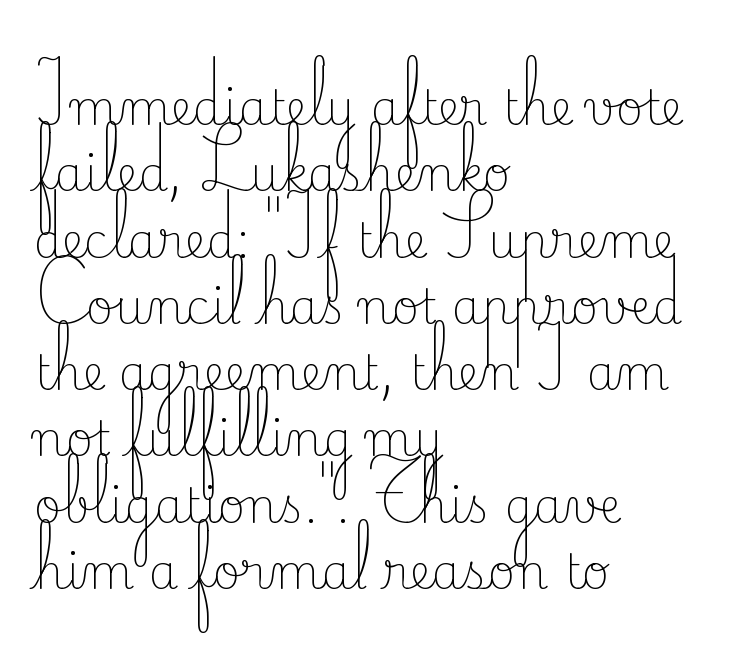
It's the straight-up-and-down kind of type. Observe the serifs anchoring each vertical stroke in this sample. Glance below the letters and you will spot only blank space. The rendering keeps characters at their native spacing. Teacher's note: observe the even left margin — that is flush-left alignment.
